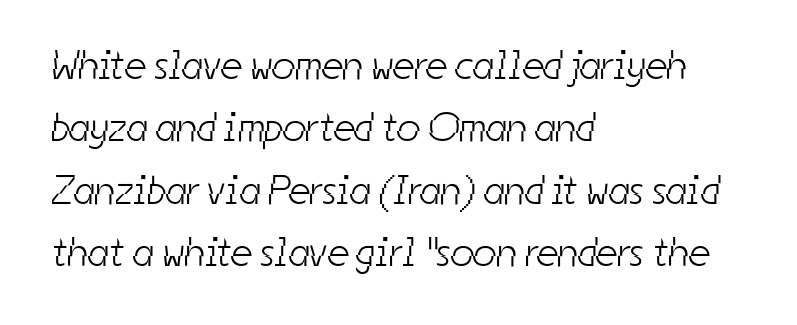
Q: Is the text bold? A: No.
Q: Is the typeface a serif or a sans-serif typeface? A: Sans-serif.
Q: Is the text underlined? A: No.
Q: How is the paragraph aligned? A: Left-aligned.
Q: Is the spacing between letters normal or unusually wide? A: Normal.
Q: Is the spacing between lines tight, normal or loose? A: Normal.
Q: Width (condensed, normal, or wide)? A: Condensed.
Q: Stroke contrast? A: Low.
Q: x-height? A: Medium.
Q: Monospaced? A: No.
